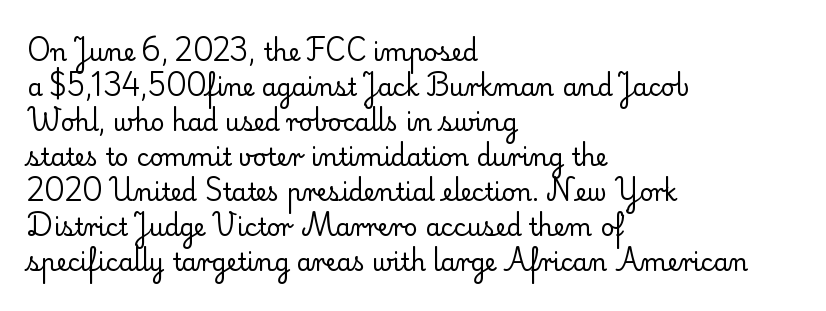
{"italic": "no", "bold": "no", "underline": "no", "align": "left", "line_spacing": "normal", "line_spacing_ratio": 1.46, "letter_spacing": "normal", "letter_spacing_em": 0.0, "glyph_px": 24}
